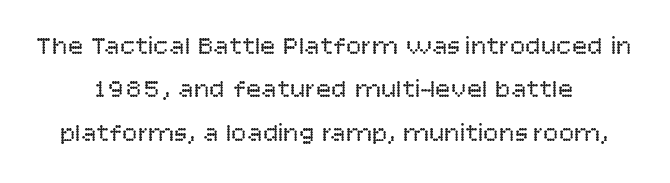
The image shows 26 px text type, upright; set normal line spacing (1.67x), normal letter spacing, not underlined.
